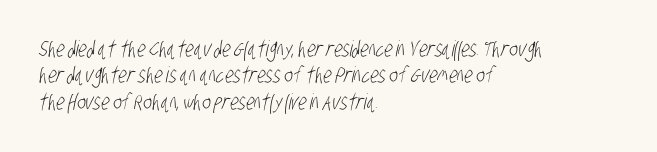
The image shows 22 px text type; set left-aligned, line spacing 1.2x, normal letter spacing, not underlined.
